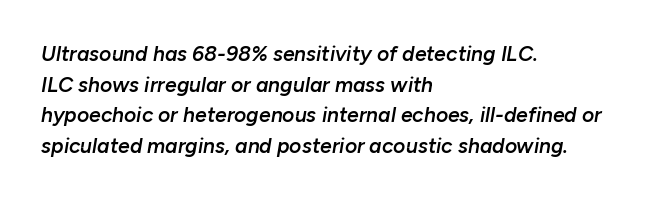
{"italic": "yes", "lean": "right", "slant_degrees": 10, "bold": "semi", "underline": "no", "align": "left", "line_spacing": "normal", "line_spacing_ratio": 1.46, "letter_spacing": "normal", "letter_spacing_em": 0.0, "glyph_px": 21}
